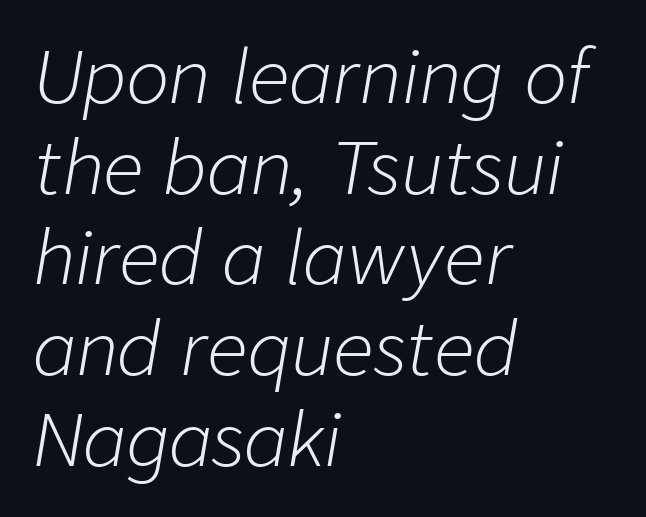
The image shows 72 px light type, italic (leaning right); set left-aligned, normal line spacing (1.26x), normal letter spacing, not underlined; low stroke contrast and a medium x-height.
